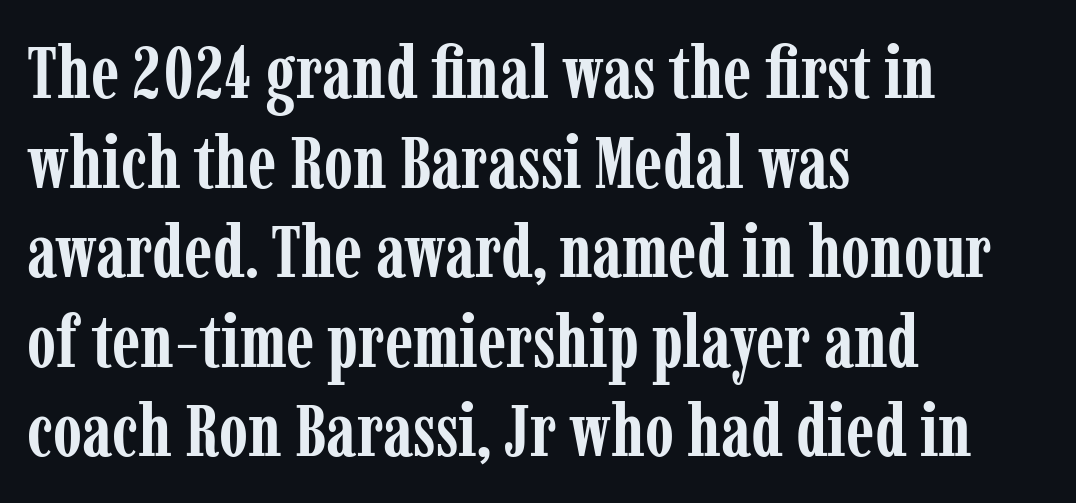
The image shows 74 px semibold, condensed serif type, upright; set left-aligned, line spacing 1.21x, normal letter spacing, not underlined; low stroke contrast and a medium x-height.
